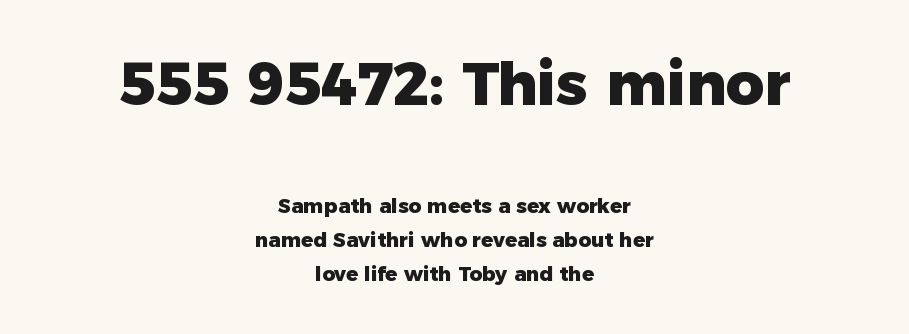
The image shows 59 px heavy sans-serif type, upright; set centered, normal line spacing (1.68x), normal letter spacing, not underlined; the first (top) block is 2.95x larger; low stroke contrast and a medium x-height.
